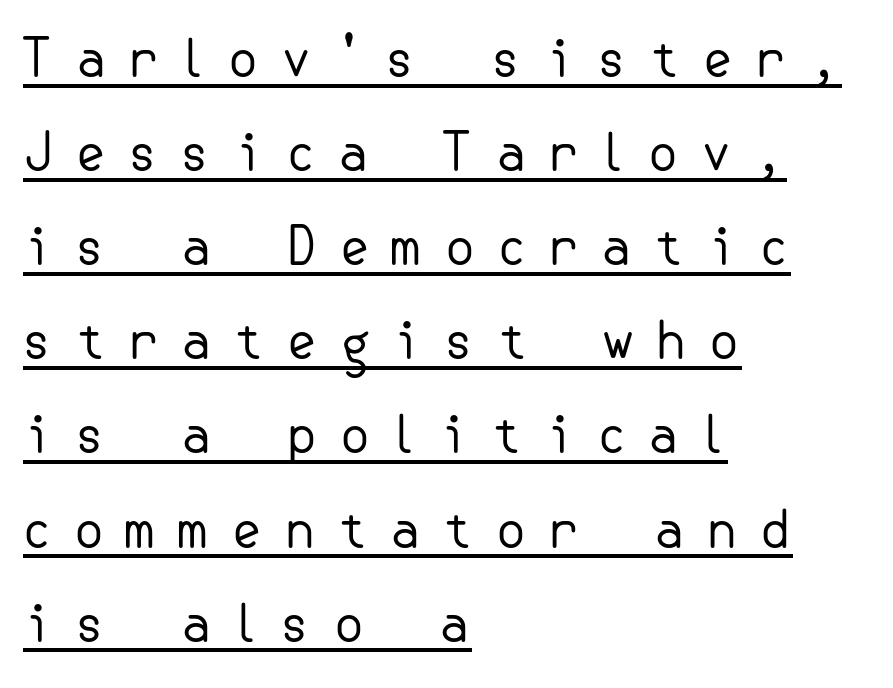
Q: Is the text bold? A: No.
Q: Is the text italic (slanted)? A: No, it is upright.
Q: Is the typeface a serif or a sans-serif typeface? A: Sans-serif.
Q: Is the text underlined? A: Yes.
Q: How is the paragraph aligned? A: Left-aligned.
Q: Is the spacing between letters normal or unusually wide? A: Unusually wide.
Q: Width (condensed, normal, or wide)? A: Normal.
Q: Stroke contrast? A: Low.
Q: x-height? A: Small.
